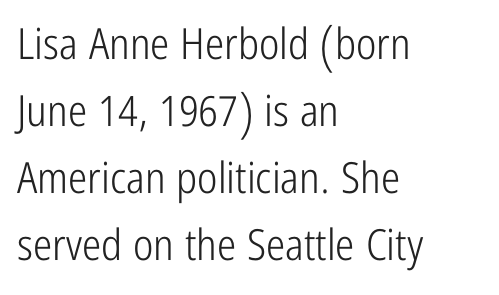
The image shows 43 px light, condensed sans-serif type, upright; set left-aligned, normal line spacing (1.56x), normal letter spacing, not underlined; low stroke contrast and a medium x-height.
